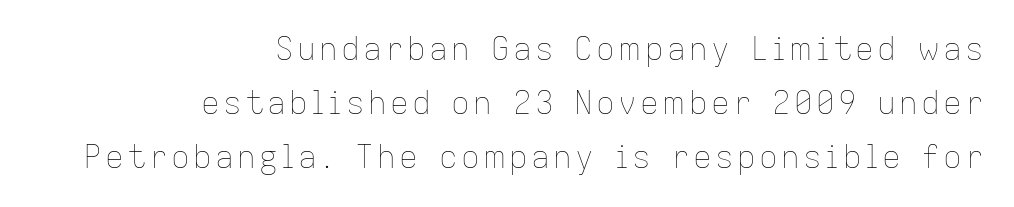
Here the designer chose a conventional face with non-uniform glyph widths. The specimen reads as upright at a glance. Beneath every word, the page is bare. The compositor pushed each line to the right boundary. Weight: in the light-to-regular range.
